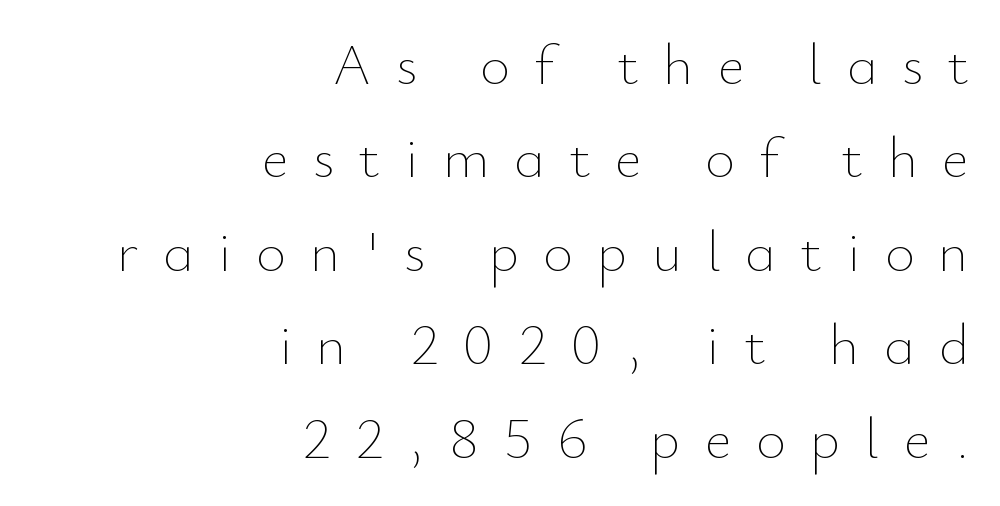
The image shows 58 px thin type, upright; set right-aligned, normal line spacing (1.61x), unusually wide letter spacing (+0.42 em), not underlined; low stroke contrast and a small x-height.
